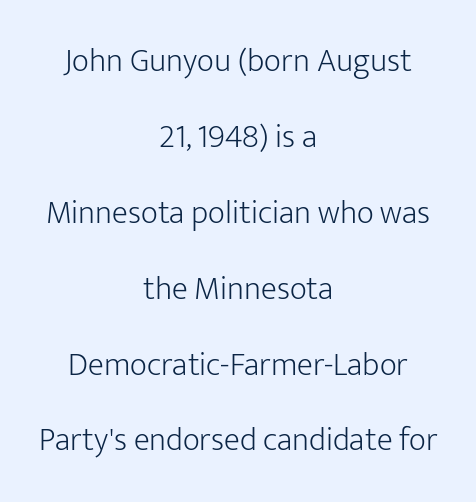
{"serif": "no", "italic": "no", "bold": "no", "weight": "light", "width": "normal", "stroke_contrast": "low", "x_height": "medium", "monospaced": "no", "underline": "no", "align": "center", "line_spacing": "loose", "line_spacing_ratio": 2.3, "letter_spacing": "normal", "letter_spacing_em": 0.0, "glyph_px": 33}
